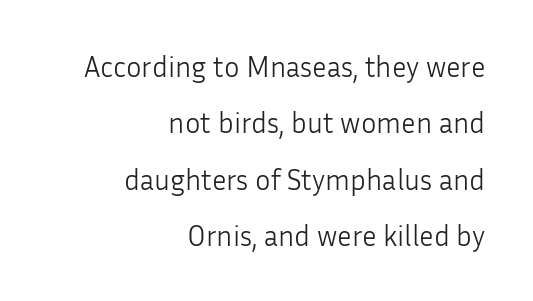
Q: Is the text bold? A: No.
Q: Is the text italic (slanted)? A: No, it is upright.
Q: Is the typeface a serif or a sans-serif typeface? A: Sans-serif.
Q: Is the text underlined? A: No.
Q: How is the paragraph aligned? A: Right-aligned.
Q: Is the spacing between letters normal or unusually wide? A: Normal.
Q: Is the spacing between lines tight, normal or loose? A: Loose.
Q: Width (condensed, normal, or wide)? A: Normal.
Q: Stroke contrast? A: Low.
Q: x-height? A: Medium.
Q: Monospaced? A: No.
